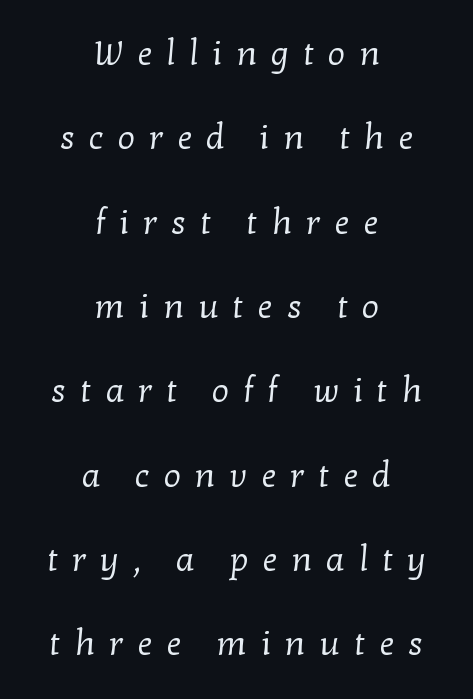
{"serif": "yes", "bold": "no", "weight": "regular", "width": "normal", "stroke_contrast": "low", "x_height": "medium", "monospaced": "no", "underline": "no", "align": "center", "line_spacing": "loose", "line_spacing_ratio": 2.48, "letter_spacing": "wide", "letter_spacing_em": 0.41, "glyph_px": 34}
